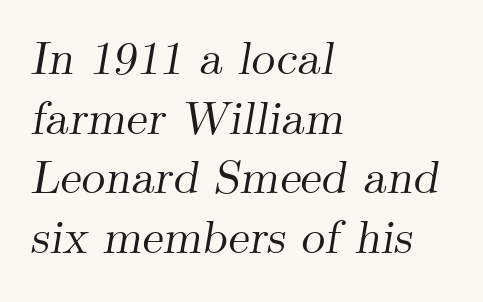
{"serif": "yes", "italic": "yes", "lean": "right", "slant_degrees": 9, "width": "normal", "stroke_contrast": "medium", "x_height": "small", "monospaced": "no", "underline": "no", "align": "left", "line_spacing": "normal", "line_spacing_ratio": 1.27, "letter_spacing": "normal", "letter_spacing_em": 0.0, "glyph_px": 47}
